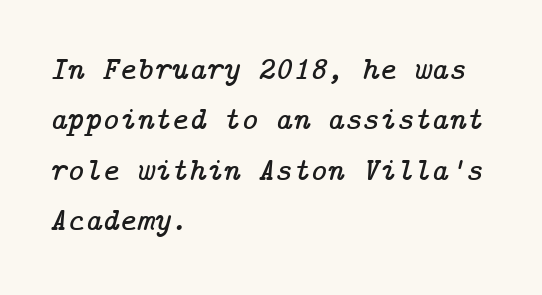
Q: Is the text italic (slanted)? A: Yes, it leans right by about 14 degrees.
Q: Is the typeface a serif or a sans-serif typeface? A: Serif.
Q: Is the text underlined? A: No.
Q: How is the paragraph aligned? A: Left-aligned.
Q: Is the spacing between letters normal or unusually wide? A: Normal.
Q: Is the spacing between lines tight, normal or loose? A: Normal.
Q: Width (condensed, normal, or wide)? A: Normal.
Q: Stroke contrast? A: Low.
Q: x-height? A: Medium.
